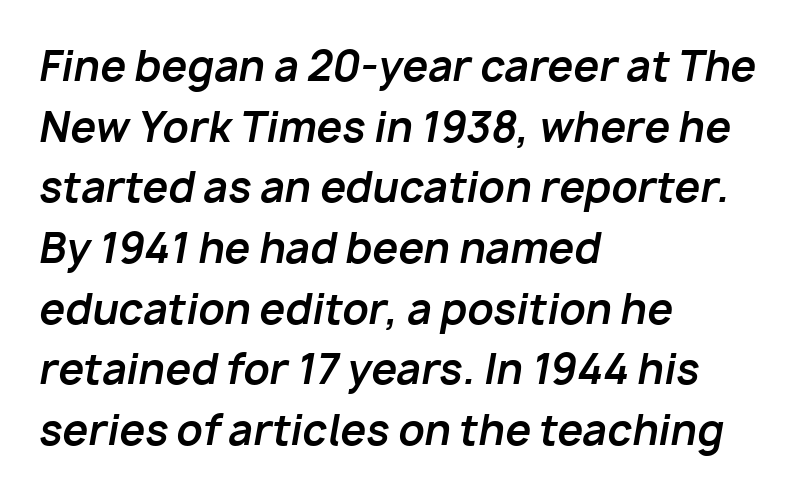
The image shows 41 px bold type, italic (leaning right); set left-aligned, normal line spacing (1.48x), normal letter spacing, not underlined; low stroke contrast and a medium x-height.
